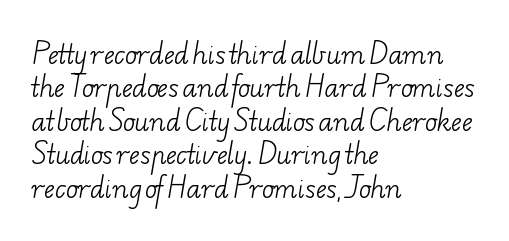
Q: Is the text bold? A: No.
Q: Is the text underlined? A: No.
Q: How is the paragraph aligned? A: Left-aligned.
Q: Is the spacing between letters normal or unusually wide? A: Normal.
Q: Is the spacing between lines tight, normal or loose? A: Normal.
